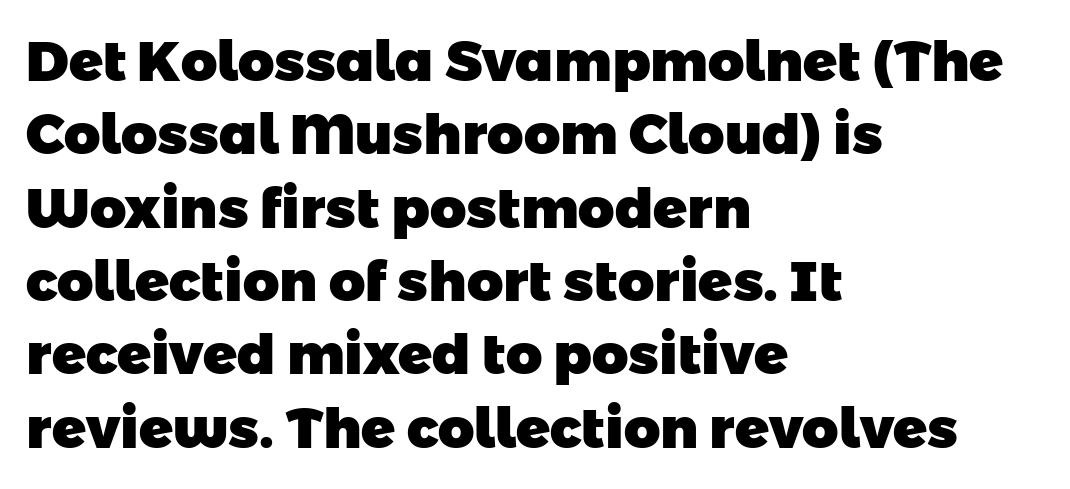
Students, observe: this is what conventionally led text looks like. The glyphs are unaccompanied by any horizontal stroke below them. Pretty heavy lettering here — definitely bold. Proportional: the letters do not fall into vertical columns. Which margin do the lines hug? The left one — the right edge is uneven.
